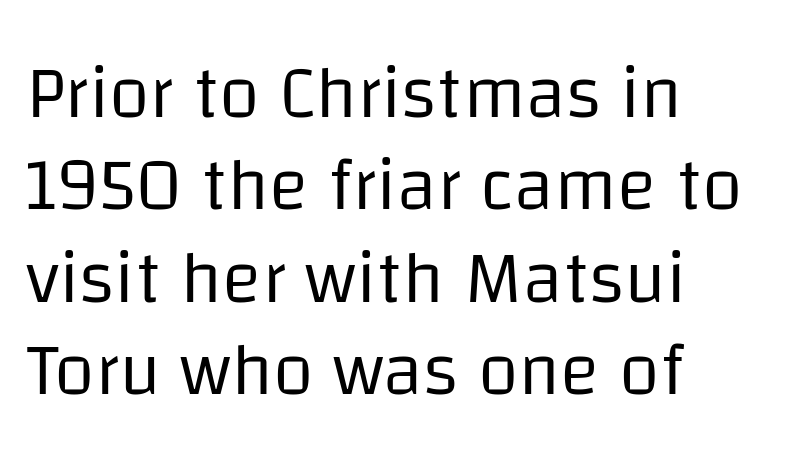
{"serif": "no", "italic": "no", "bold": "no", "weight": "regular", "width": "normal", "stroke_contrast": "low", "x_height": "large", "monospaced": "no", "underline": "no", "align": "left", "line_spacing": "normal", "line_spacing_ratio": 1.25, "letter_spacing": "normal", "letter_spacing_em": 0.0, "glyph_px": 74}
